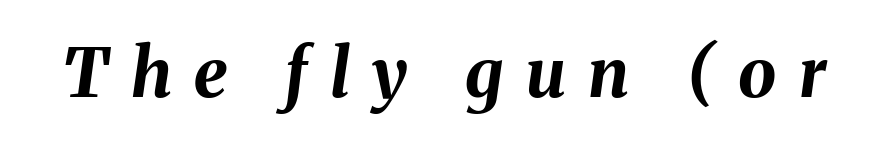
The image shows 68 px bold type, italic (leaning right); set unusually wide letter spacing (+0.33 em), not underlined; medium stroke contrast and a medium x-height.
